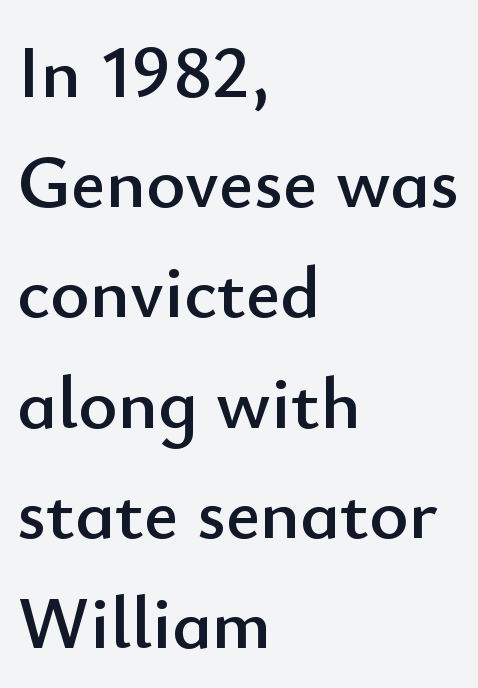
{"serif": "no", "italic": "no", "width": "normal", "stroke_contrast": "low", "x_height": "small", "monospaced": "no", "underline": "no", "align": "left", "line_spacing": "normal", "line_spacing_ratio": 1.47, "letter_spacing": "normal", "letter_spacing_em": 0.0, "glyph_px": 75}
